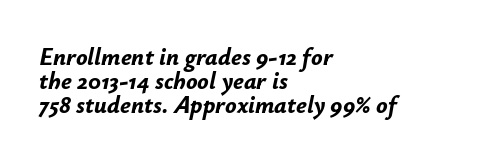
{"italic": "yes", "lean": "right", "slant_degrees": 12, "bold": "yes", "underline": "no", "align": "left", "line_spacing": "tight", "line_spacing_ratio": 1.0, "letter_spacing": "normal", "letter_spacing_em": 0.0, "glyph_px": 24}
